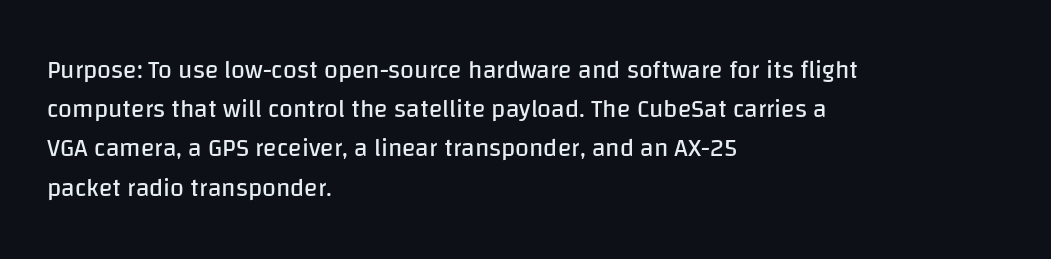
Q: Is the text bold? A: No.
Q: Is the text italic (slanted)? A: No, it is upright.
Q: Is the text underlined? A: No.
Q: How is the paragraph aligned? A: Left-aligned.
Q: Is the spacing between letters normal or unusually wide? A: Normal.
Q: Is the spacing between lines tight, normal or loose? A: Normal.
